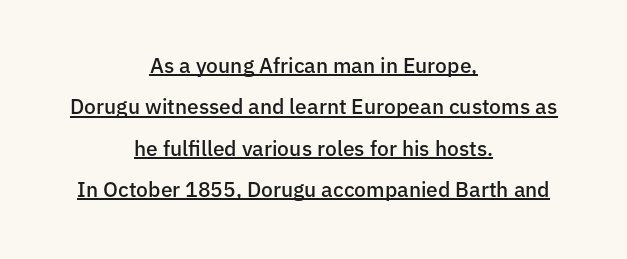
{"italic": "no", "bold": "semi", "underline": "yes", "align": "center", "line_spacing": "loose", "line_spacing_ratio": 1.97, "letter_spacing": "normal", "letter_spacing_em": 0.0, "glyph_px": 21}
